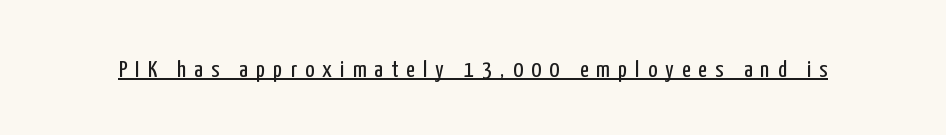
Weight: regular or lighter. Italic? Not at all — the glyphs are vertical. Honestly, the letter spacing is so wide it's the main thing you notice. Like a heading marked for emphasis, these lines bear an underscore.
